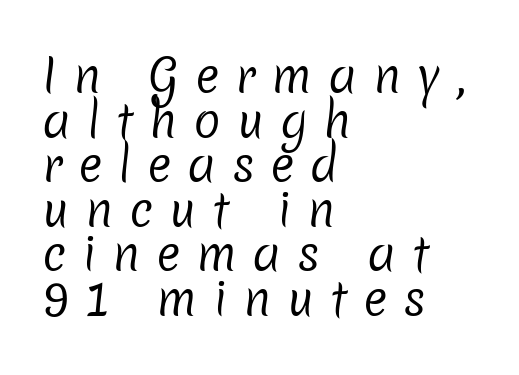
{"serif": "no", "bold": "no", "weight": "regular", "width": "normal", "stroke_contrast": "low", "x_height": "medium", "monospaced": "no", "underline": "no", "align": "left", "line_spacing": "tight", "line_spacing_ratio": 0.97, "letter_spacing": "wide", "letter_spacing_em": 0.34, "glyph_px": 46}
